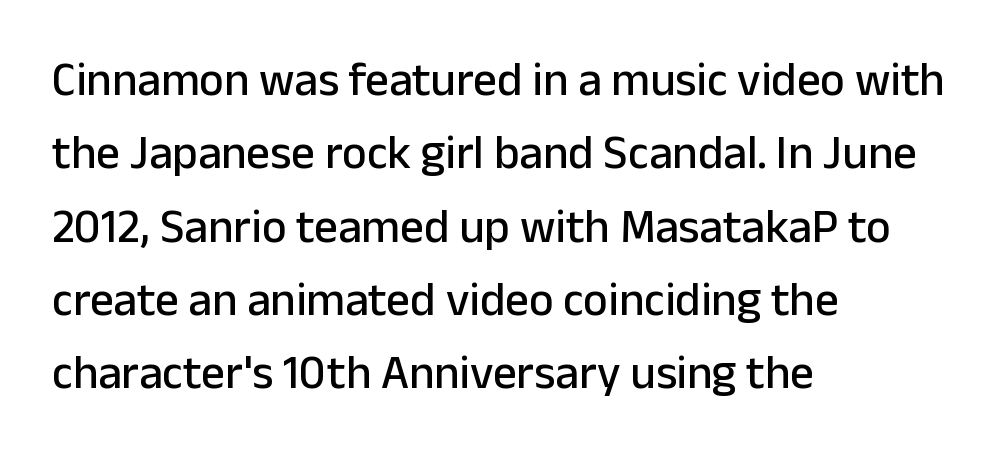
A typesetter would label this face a sans. Glyph-to-glyph distance matches everyday printed text. Proportional: the letters do not fall into vertical columns. The passage is arranged the way most books set body copy — flush left. One glance says typical: line gaps are just what's usual.
